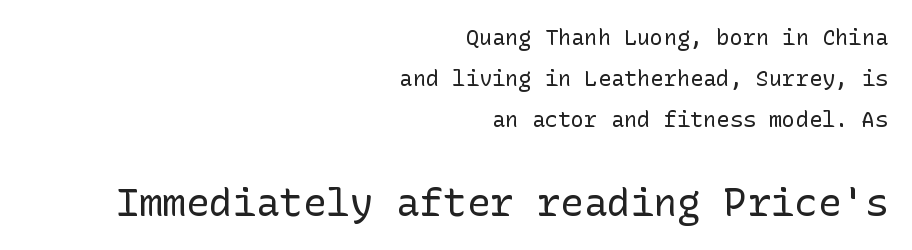
Q: Is the text bold? A: No.
Q: Is the text italic (slanted)? A: No, it is upright.
Q: Is the typeface a serif or a sans-serif typeface? A: Sans-serif.
Q: Is the text underlined? A: No.
Q: How is the paragraph aligned? A: Right-aligned.
Q: Is the spacing between letters normal or unusually wide? A: Normal.
Q: Which block of text is set in a larger size, the first (top) or the second (bottom)? A: The second (bottom) one.
Q: Width (condensed, normal, or wide)? A: Normal.
Q: Stroke contrast? A: Low.
Q: x-height? A: Medium.
